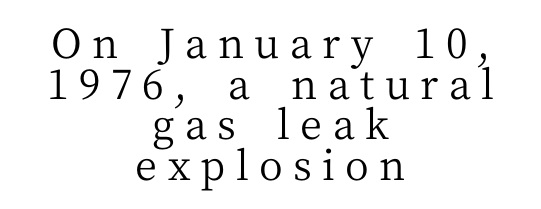
The image shows 41 px regular-weight serif type, upright; set centered, tight line spacing (0.99x), unusually wide letter spacing (+0.25 em), not underlined; medium stroke contrast and a medium x-height.
